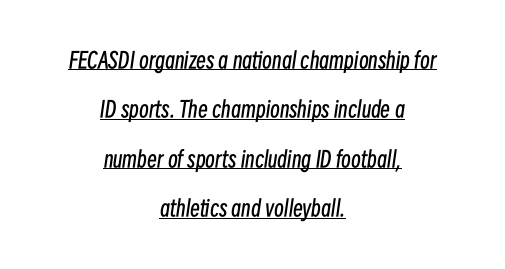
{"italic": "yes", "lean": "right", "slant_degrees": 8, "bold": "no", "underline": "yes", "align": "center", "line_spacing": "loose", "line_spacing_ratio": 2.25, "letter_spacing": "normal", "letter_spacing_em": 0.0, "glyph_px": 22}
